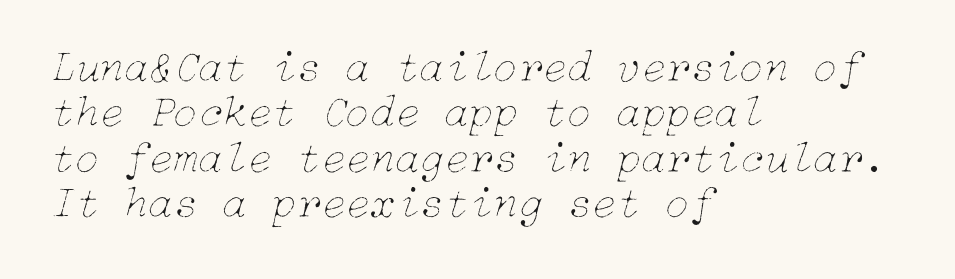
The strokes carry an ordinary text weight at most. Horizontal alignment here is leftward, the default for most running prose. The typography opts for an oblique posture over an upright one. Anything drawn beneath the words? Only blank space. Tracking value appears to be zero — textbook default spacing. This block would grow much taller if given ordinary leading; it's compressed now.
